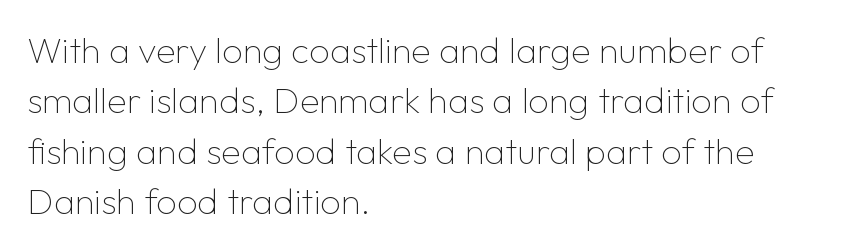
Q: Is the text bold? A: No.
Q: Is the text italic (slanted)? A: No, it is upright.
Q: Is the typeface a serif or a sans-serif typeface? A: Sans-serif.
Q: Is the text underlined? A: No.
Q: How is the paragraph aligned? A: Left-aligned.
Q: Is the spacing between letters normal or unusually wide? A: Normal.
Q: Is the spacing between lines tight, normal or loose? A: Normal.
Q: Width (condensed, normal, or wide)? A: Normal.
Q: Stroke contrast? A: Low.
Q: x-height? A: Medium.
Q: Monospaced? A: No.
